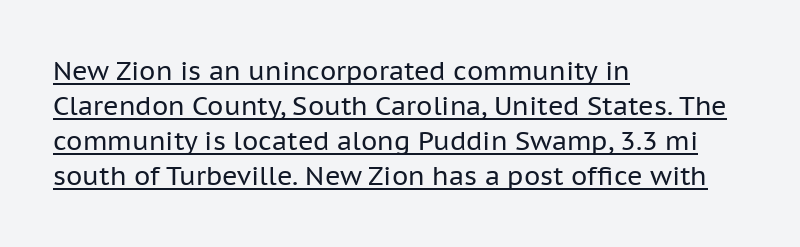
If you measured baseline to baseline, you'd find a middling distance. A continuous stroke trails under the words, as in a hyperlink. This rendering uses left alignment, leaving the right contour irregular. Posture: upright roman. This reads as an unemphasized weight, regular at the heaviest.
